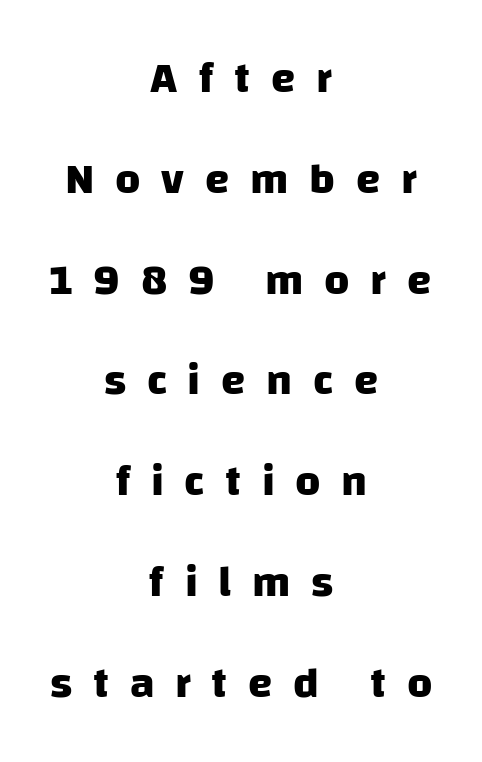
Q: Is the text bold? A: Yes.
Q: Is the typeface a serif or a sans-serif typeface? A: Sans-serif.
Q: Is the text underlined? A: No.
Q: How is the paragraph aligned? A: Centered.
Q: Is the spacing between letters normal or unusually wide? A: Unusually wide.
Q: Is the spacing between lines tight, normal or loose? A: Loose.
Q: Width (condensed, normal, or wide)? A: Normal.
Q: Stroke contrast? A: Low.
Q: x-height? A: Large.
Q: Monospaced? A: No.
